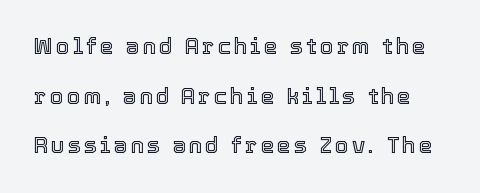
{"italic": "no", "underline": "no", "line_spacing": "loose", "line_spacing_ratio": 2.26, "glyph_px": 22}
